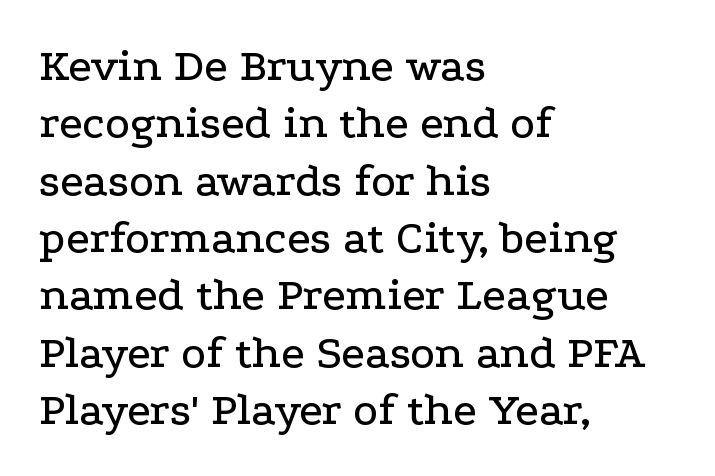
The image shows 47 px wide serif type, upright; set left-aligned, line spacing 1.22x, normal letter spacing, not underlined; low stroke contrast and a medium x-height.
